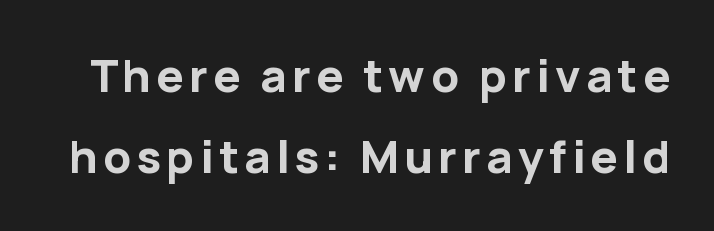
{"serif": "no", "italic": "no", "bold": "yes", "weight": "bold", "width": "normal", "stroke_contrast": "low", "x_height": "medium", "monospaced": "no", "underline": "no", "line_spacing_ratio": 1.8, "glyph_px": 45}
